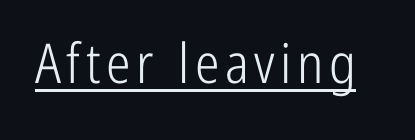
{"serif": "no", "italic": "no", "bold": "no", "weight": "light", "width": "condensed", "stroke_contrast": "low", "x_height": "medium", "monospaced": "no", "underline": "yes", "glyph_px": 55}
